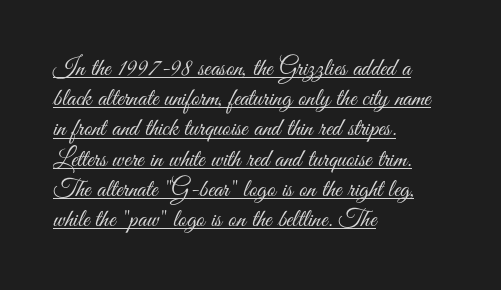
{"bold": "no", "underline": "yes", "align": "left", "line_spacing_ratio": 1.21, "letter_spacing": "normal", "letter_spacing_em": 0.0, "glyph_px": 25}
